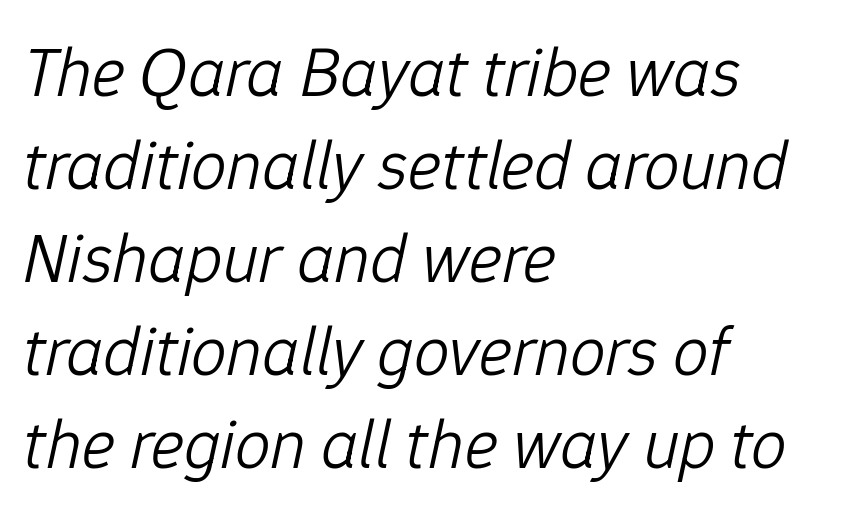
The image shows 71 px light type, italic (leaning right); set left-aligned, normal line spacing (1.31x), normal letter spacing, not underlined; low stroke contrast and a medium x-height.
